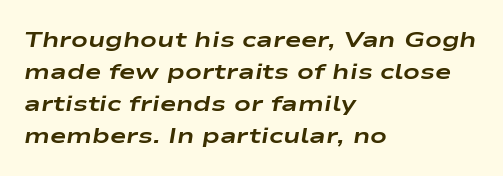
Q: Is the text bold? A: Yes.
Q: Is the text italic (slanted)? A: Yes, it leans right by about 9 degrees.
Q: Is the text underlined? A: No.
Q: How is the paragraph aligned? A: Left-aligned.
Q: Is the spacing between letters normal or unusually wide? A: Normal.
Q: Is the spacing between lines tight, normal or loose? A: Normal.
